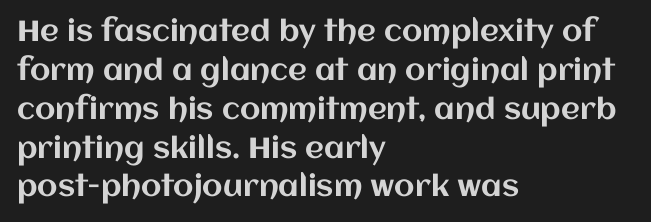
Q: Is the text italic (slanted)? A: No, it is upright.
Q: Is the text underlined? A: No.
Q: How is the paragraph aligned? A: Left-aligned.
Q: Is the spacing between letters normal or unusually wide? A: Normal.
Q: Is the spacing between lines tight, normal or loose? A: Normal.
Q: Width (condensed, normal, or wide)? A: Normal.
Q: Stroke contrast? A: Medium.
Q: x-height? A: Large.
Q: Monospaced? A: No.
